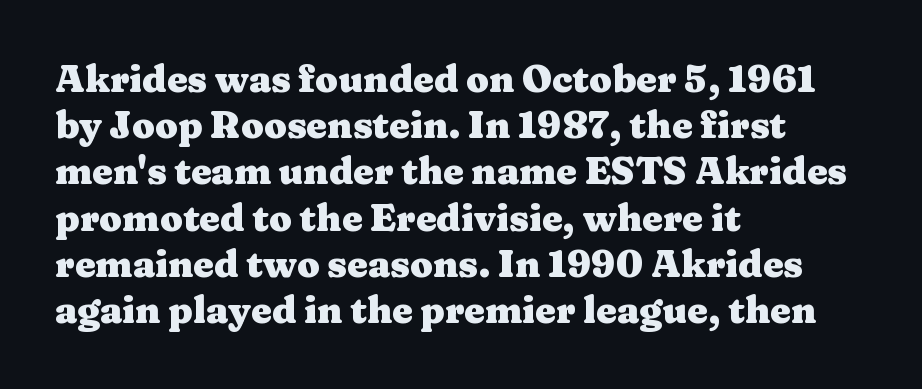
The image shows 37 px heavy, wide serif type, upright; set left-aligned, normal line spacing (1.25x), normal letter spacing, not underlined; medium stroke contrast and a medium x-height.
